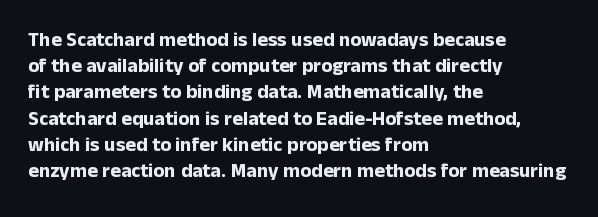
Leftover space on each line is placed entirely after the last word. Honestly, the row spacing looks completely unremarkable. This sample uses an upright cut, with every glyph sitting square on the baseline. A typesetter would call this zero additional tracking. Check the space under the baseline: it is left empty.
